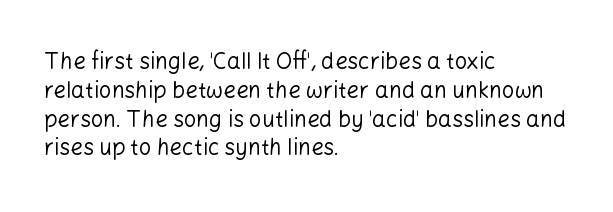
The image shows 22 px text type, upright; set left-aligned, normal line spacing (1.31x), normal letter spacing, not underlined.
